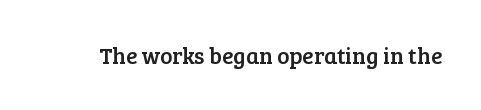
Q: Is the text italic (slanted)? A: No, it is upright.
Q: Is the text underlined? A: No.
Q: Is the spacing between letters normal or unusually wide? A: Normal.
